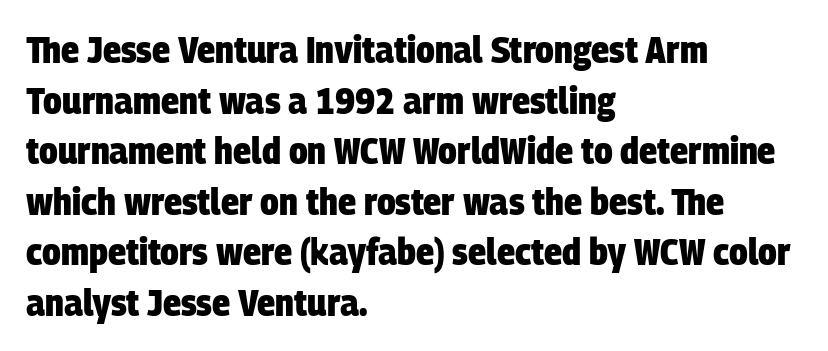
Q: Is the text bold? A: Yes.
Q: Is the typeface a serif or a sans-serif typeface? A: Sans-serif.
Q: Is the text underlined? A: No.
Q: How is the paragraph aligned? A: Left-aligned.
Q: Is the spacing between letters normal or unusually wide? A: Normal.
Q: Is the spacing between lines tight, normal or loose? A: Normal.
Q: Width (condensed, normal, or wide)? A: Condensed.
Q: Stroke contrast? A: Low.
Q: x-height? A: Large.
Q: Monospaced? A: No.
